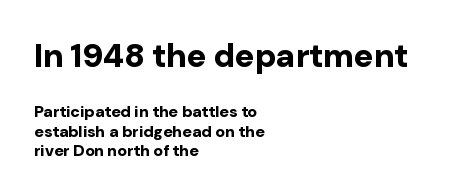
The image shows 33 px bold sans-serif type, upright; set left-aligned, line spacing 1.23x, normal letter spacing, not underlined; the first (top) block is 2.06x larger; low stroke contrast and a medium x-height.
